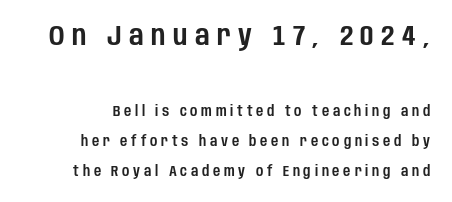
{"serif": "no", "italic": "no", "width": "condensed", "stroke_contrast": "low", "x_height": "large", "monospaced": "no", "underline": "no", "line_spacing": "loose", "line_spacing_ratio": 2.13, "letter_spacing": "wide", "letter_spacing_em": 0.27, "larger_block": "first", "size_ratio": 2.0, "glyph_px": 28}
